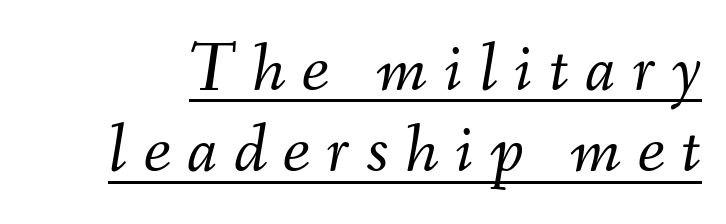
Q: Is the text bold? A: No.
Q: Is the text italic (slanted)? A: Yes, it leans right by about 9 degrees.
Q: Is the text underlined? A: Yes.
Q: Is the spacing between letters normal or unusually wide? A: Unusually wide.
Q: Width (condensed, normal, or wide)? A: Normal.
Q: Stroke contrast? A: Medium.
Q: x-height? A: Small.
Q: Monospaced? A: No.
